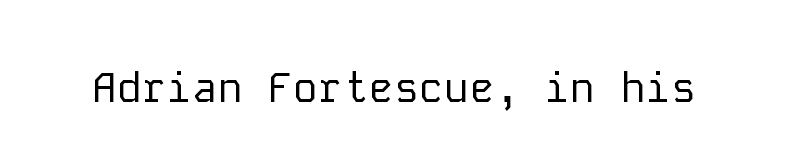
The image shows 42 px regular-weight sans-serif type, upright, monospaced; set normal letter spacing, not underlined; low stroke contrast and a medium x-height.
